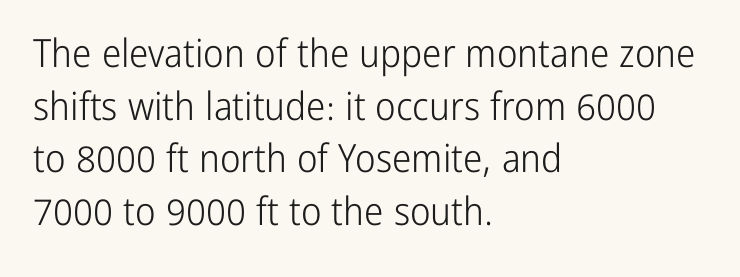
The lines in this sample share a left origin and differ only in where they stop. The words here are not underlined. Here the designer chose a conventional face with non-uniform glyph widths. Designer's note — italics off, roman on. Inter-character spacing is left at the font's built-in metrics.
